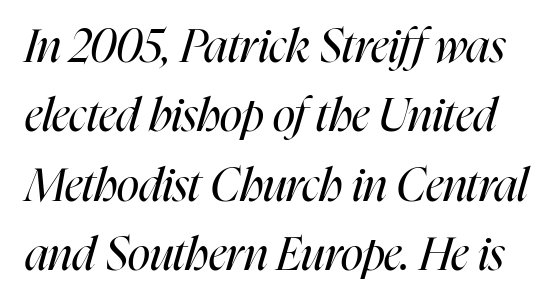
Q: Is the text bold? A: No.
Q: Is the text italic (slanted)? A: Yes, it leans right by about 16 degrees.
Q: Is the text underlined? A: No.
Q: Is the spacing between letters normal or unusually wide? A: Normal.
Q: Is the spacing between lines tight, normal or loose? A: Normal.
Q: Width (condensed, normal, or wide)? A: Condensed.
Q: Stroke contrast? A: High.
Q: x-height? A: Medium.
Q: Monospaced? A: No.
